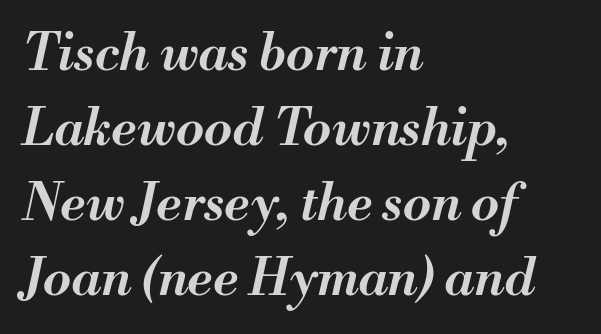
Q: Is the text bold? A: Semi-bold.
Q: Is the text italic (slanted)? A: Yes, it leans right by about 13 degrees.
Q: Is the text underlined? A: No.
Q: How is the paragraph aligned? A: Left-aligned.
Q: Is the spacing between letters normal or unusually wide? A: Normal.
Q: Is the spacing between lines tight, normal or loose? A: Normal.
Q: Width (condensed, normal, or wide)? A: Normal.
Q: Stroke contrast? A: Medium.
Q: x-height? A: Small.
Q: Monospaced? A: No.
